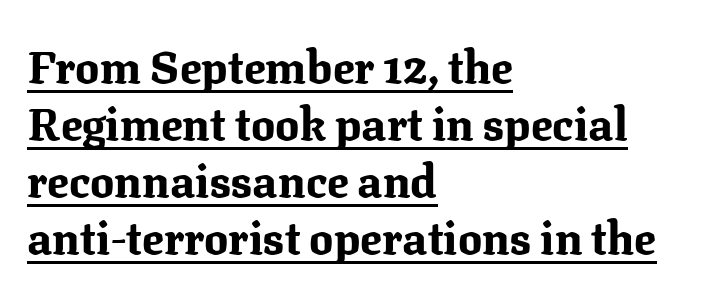
{"serif": "yes", "italic": "no", "bold": "yes", "weight": "bold", "width": "normal", "stroke_contrast": "medium", "x_height": "medium", "monospaced": "no", "underline": "yes", "align": "left", "line_spacing": "normal", "line_spacing_ratio": 1.27, "letter_spacing": "normal", "letter_spacing_em": 0.0, "glyph_px": 45}
